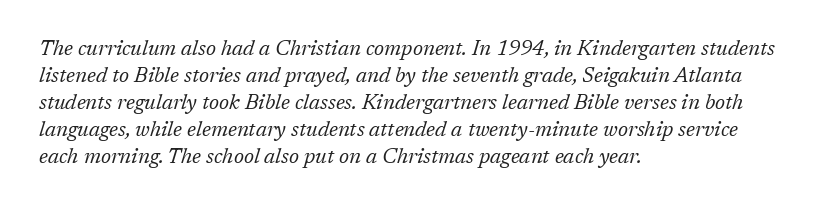
Q: Is the text bold? A: No.
Q: Is the text italic (slanted)? A: Yes, it leans right by about 17 degrees.
Q: Is the text underlined? A: No.
Q: How is the paragraph aligned? A: Left-aligned.
Q: Is the spacing between letters normal or unusually wide? A: Normal.
Q: Is the spacing between lines tight, normal or loose? A: Normal.
